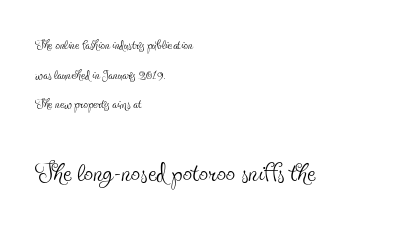
The image shows 37 px thin, condensed serif type; set left-aligned, normal line spacing (1.64x), normal letter spacing, not underlined; the second (bottom) block is 2.06x larger; a small x-height.
